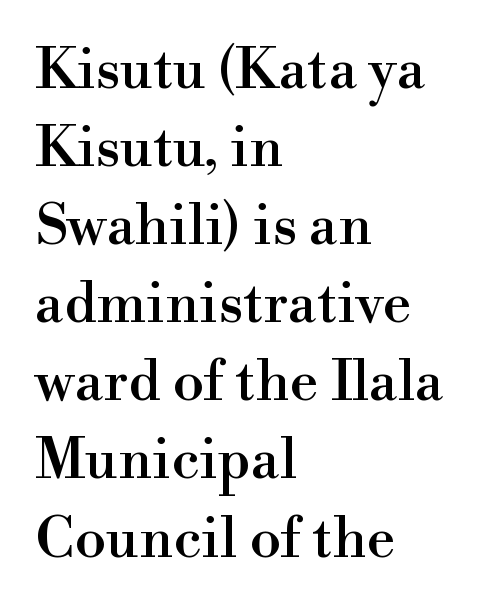
Q: Is the text italic (slanted)? A: No, it is upright.
Q: Is the typeface a serif or a sans-serif typeface? A: Serif.
Q: Is the text underlined? A: No.
Q: How is the paragraph aligned? A: Left-aligned.
Q: Is the spacing between letters normal or unusually wide? A: Normal.
Q: Is the spacing between lines tight, normal or loose? A: Normal.
Q: Width (condensed, normal, or wide)? A: Normal.
Q: x-height? A: Small.
Q: Monospaced? A: No.
